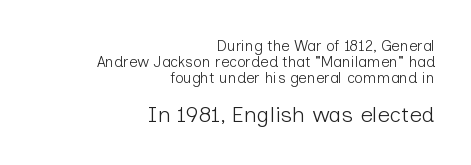
The image shows 22 px text type, upright; set right-aligned, tight line spacing (1.06x), normal letter spacing, not underlined; the second (bottom) block is 1.47x larger.
